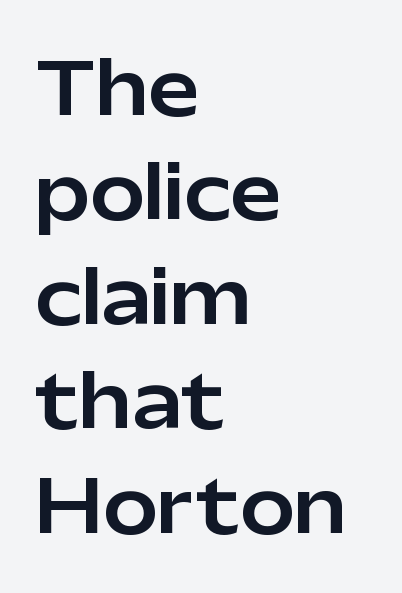
{"serif": "no", "italic": "no", "width": "normal", "stroke_contrast": "low", "x_height": "medium", "monospaced": "no", "underline": "no", "align": "left", "line_spacing": "normal", "line_spacing_ratio": 1.43, "letter_spacing": "normal", "letter_spacing_em": 0.0, "glyph_px": 73}
